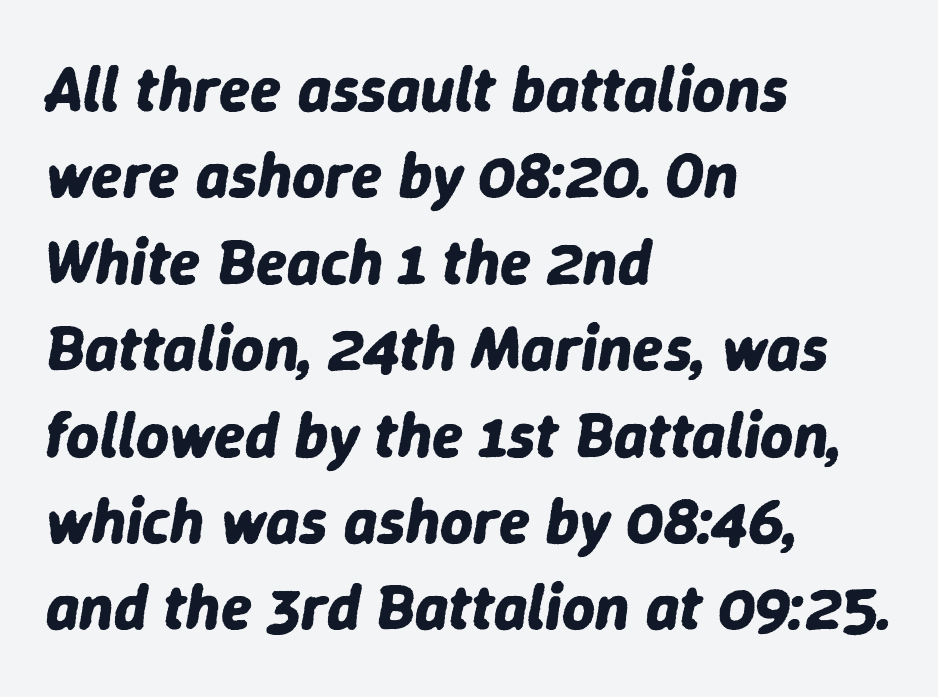
Q: Is the text bold? A: Yes.
Q: Is the text italic (slanted)? A: Yes, it leans right by about 9 degrees.
Q: Is the text underlined? A: No.
Q: How is the paragraph aligned? A: Left-aligned.
Q: Is the spacing between letters normal or unusually wide? A: Normal.
Q: Is the spacing between lines tight, normal or loose? A: Normal.
Q: Width (condensed, normal, or wide)? A: Normal.
Q: Stroke contrast? A: Low.
Q: x-height? A: Medium.
Q: Monospaced? A: No.
